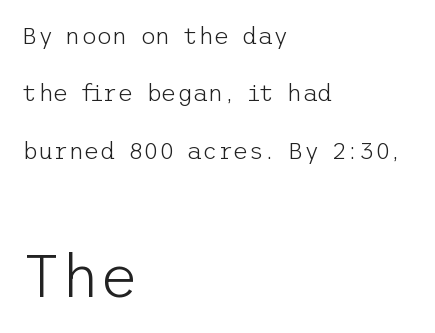
The image shows 60 px light sans-serif type, upright; set left-aligned, loose line spacing (2.39x), normal letter spacing, not underlined; the second (bottom) block is 2.5x larger; low stroke contrast and a medium x-height.
